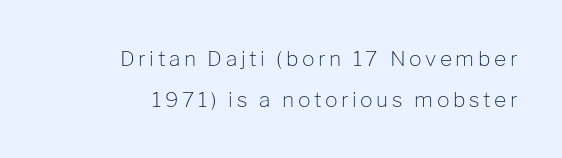
The image shows 21 px text type, upright; set right-aligned, loose line spacing (1.93x), not underlined.
